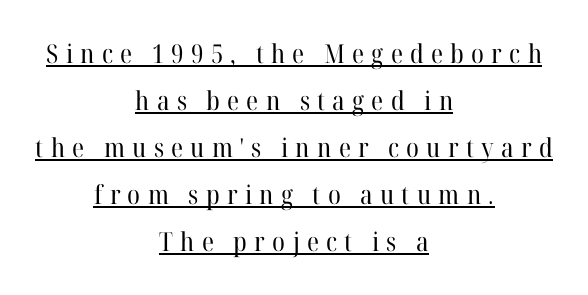
The image shows 26 px text type, upright; set centered, line spacing 1.81x, unusually wide letter spacing (+0.28 em), underlined.
